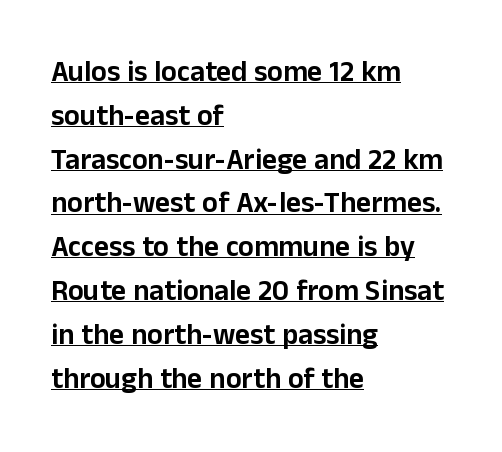
The image shows 29 px sans-serif type, upright; set left-aligned, normal line spacing (1.51x), normal letter spacing, underlined; low stroke contrast and a medium x-height.
